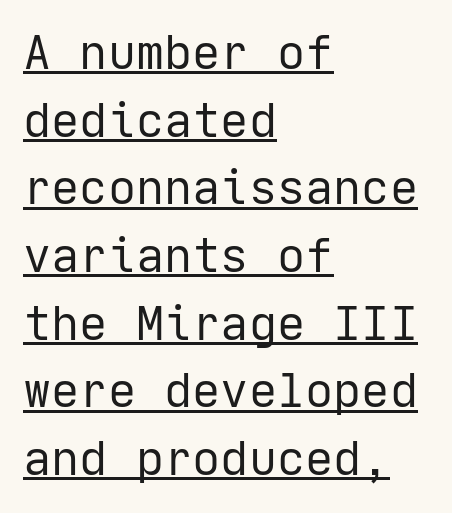
The image shows 47 px regular-weight sans-serif type, upright; set left-aligned, normal line spacing (1.44x), normal letter spacing, underlined; low stroke contrast and a medium x-height.
